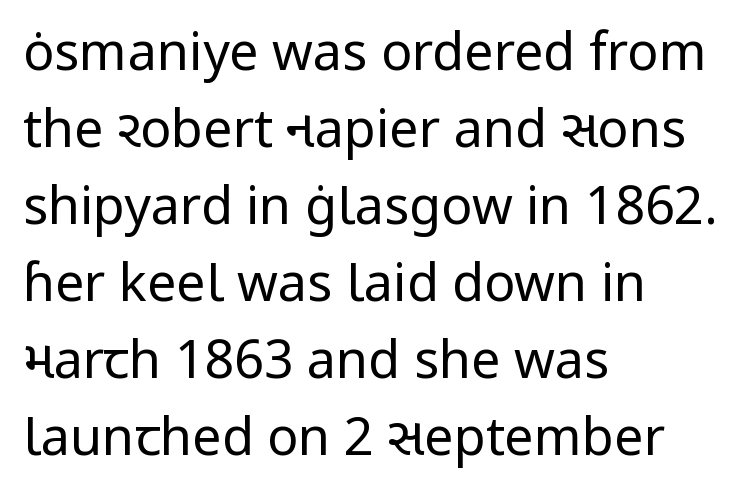
The image shows 52 px regular-weight sans-serif type, upright; set left-aligned, normal line spacing (1.48x), normal letter spacing, not underlined; low stroke contrast and a medium x-height.
